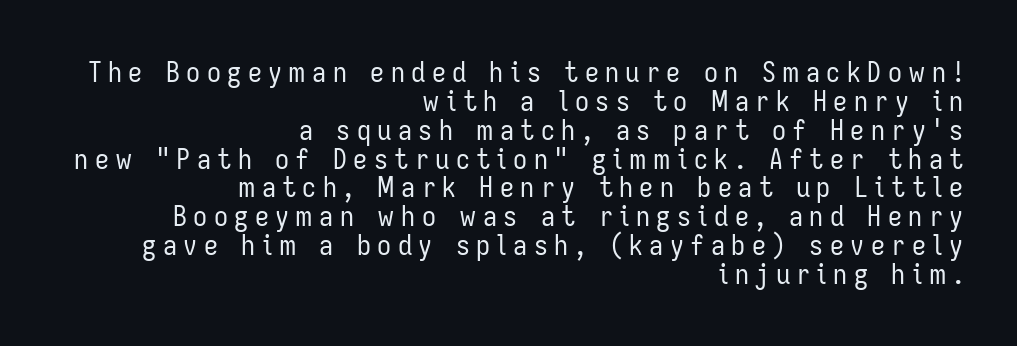
This rendering widens character spacing well past its baseline value. The glyphs in this specimen are sans serif. Stems here are at most as thick as an everyday book face. Do the characters align in a grid? No, the font is proportional. If you measured baseline to baseline, you'd find a short distance. Posture: upright roman.
